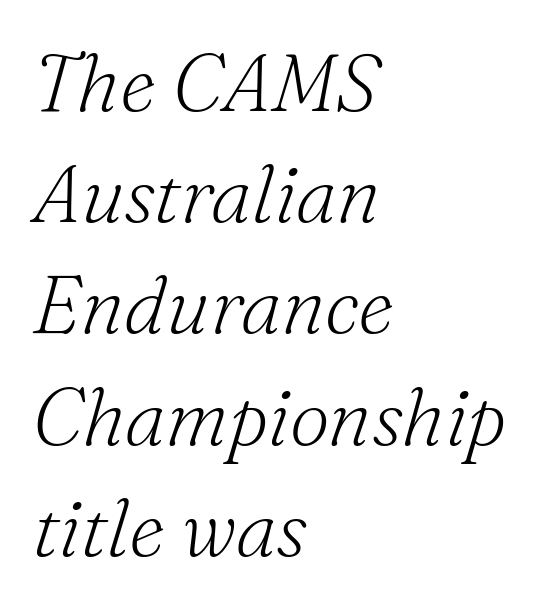
Check where the strokes stop: tiny serifs finish them off. Summary of vertical rhythm: regular, with standard interline spacing. Would a proofreader flag this as italicized? Yes. Is the letter spacing exaggerated? No — it looks like the ordinary default. Heft: none added — not bold.
